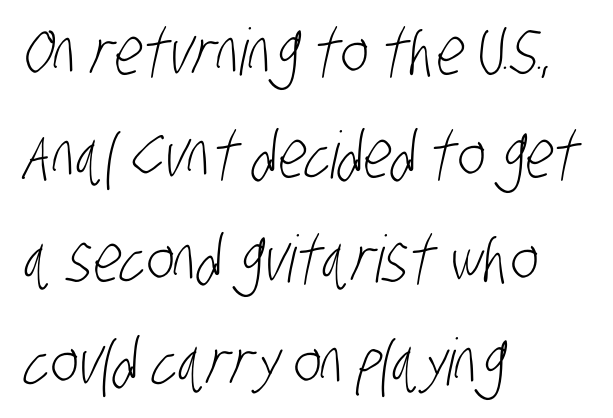
{"serif": "no", "bold": "no", "weight": "light", "width": "condensed", "stroke_contrast": "low", "x_height": "large", "monospaced": "no", "underline": "no", "align": "left", "line_spacing": "normal", "line_spacing_ratio": 1.59, "letter_spacing": "normal", "letter_spacing_em": 0.0, "glyph_px": 65}
